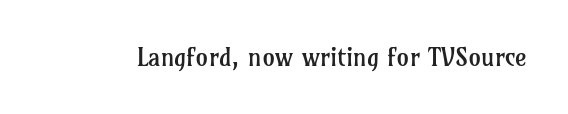
Q: Is the text bold? A: No.
Q: Is the text italic (slanted)? A: No, it is upright.
Q: Is the text underlined? A: No.
Q: Is the spacing between letters normal or unusually wide? A: Normal.
